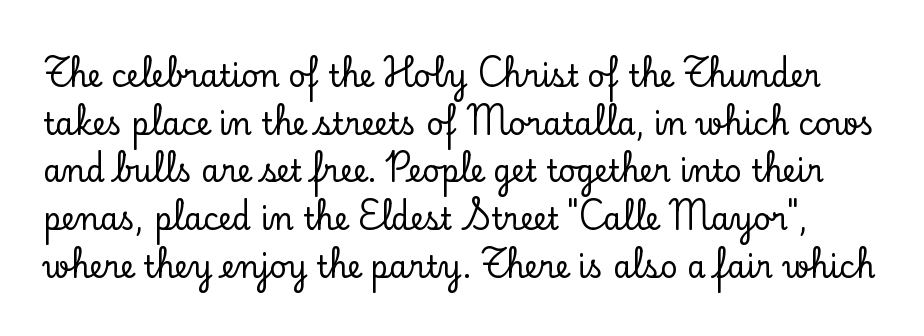
{"serif": "yes", "italic": "no", "width": "normal", "stroke_contrast": "low", "x_height": "small", "monospaced": "no", "underline": "no", "line_spacing": "normal", "line_spacing_ratio": 1.59, "letter_spacing": "normal", "letter_spacing_em": 0.0, "glyph_px": 30}
